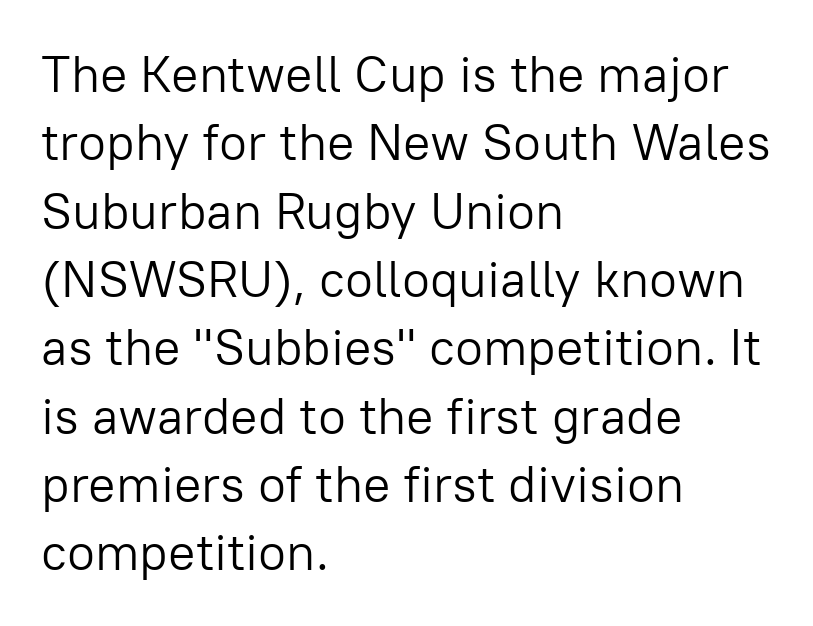
{"serif": "no", "italic": "no", "bold": "no", "weight": "light", "width": "normal", "stroke_contrast": "low", "x_height": "medium", "monospaced": "no", "underline": "no", "align": "left", "line_spacing": "normal", "line_spacing_ratio": 1.34, "letter_spacing": "normal", "letter_spacing_em": 0.0, "glyph_px": 51}
